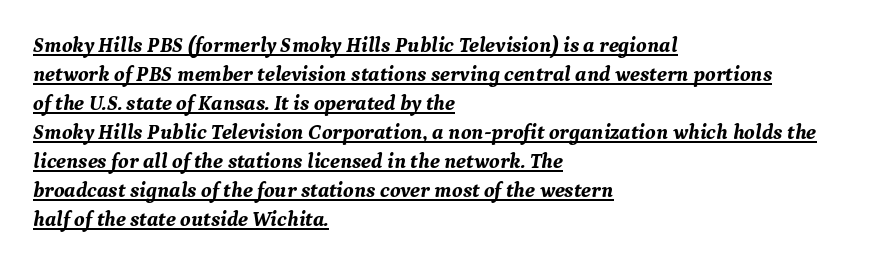
{"italic": "yes", "lean": "right", "slant_degrees": 9, "bold": "yes", "underline": "yes", "align": "left", "line_spacing": "normal", "line_spacing_ratio": 1.38, "letter_spacing": "normal", "letter_spacing_em": 0.0, "glyph_px": 21}
